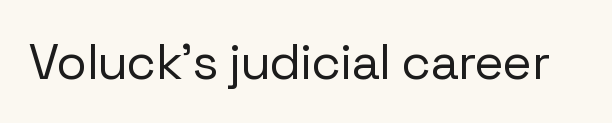
{"serif": "no", "italic": "no", "bold": "no", "weight": "regular", "width": "normal", "stroke_contrast": "low", "x_height": "medium", "monospaced": "no", "underline": "no", "letter_spacing": "normal", "letter_spacing_em": 0.0, "glyph_px": 50}
